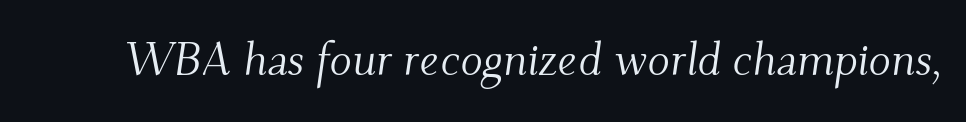
Q: Is the text bold? A: No.
Q: Is the text italic (slanted)? A: Yes, it leans right by about 9 degrees.
Q: Is the typeface a serif or a sans-serif typeface? A: Serif.
Q: Is the text underlined? A: No.
Q: Is the spacing between letters normal or unusually wide? A: Normal.
Q: Width (condensed, normal, or wide)? A: Normal.
Q: Stroke contrast? A: Medium.
Q: x-height? A: Small.
Q: Monospaced? A: No.
